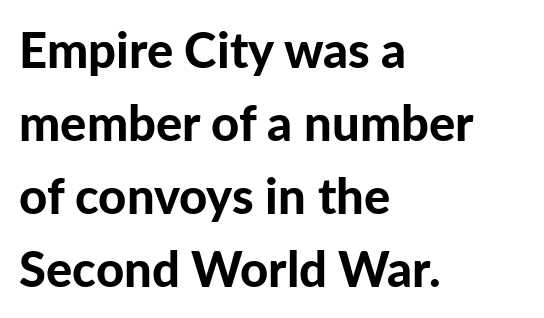
{"serif": "no", "italic": "no", "bold": "yes", "weight": "bold", "width": "normal", "stroke_contrast": "low", "x_height": "medium", "monospaced": "no", "underline": "no", "align": "left", "line_spacing": "normal", "line_spacing_ratio": 1.49, "letter_spacing": "normal", "letter_spacing_em": 0.0, "glyph_px": 49}
